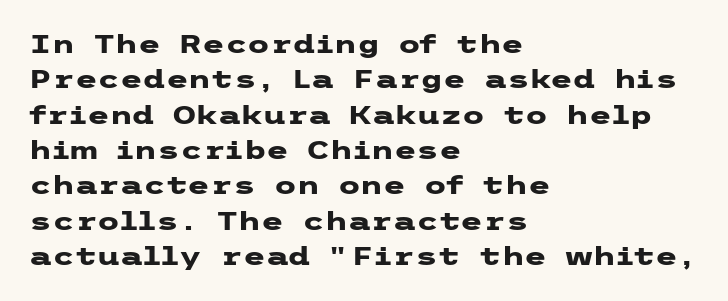
Q: Is the text bold? A: Yes.
Q: Is the text italic (slanted)? A: No, it is upright.
Q: Is the text underlined? A: No.
Q: How is the paragraph aligned? A: Left-aligned.
Q: Is the spacing between letters normal or unusually wide? A: Normal.
Q: Is the spacing between lines tight, normal or loose? A: Normal.
